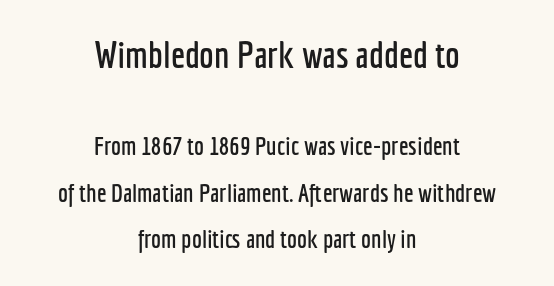
The image shows 37 px condensed sans-serif type, upright; set centered, line spacing 1.87x, normal letter spacing, not underlined; the first (top) block is 1.48x larger; low stroke contrast and a medium x-height.
